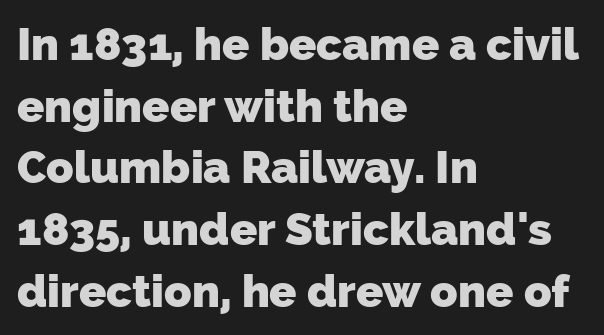
{"serif": "no", "bold": "yes", "weight": "heavy", "width": "normal", "stroke_contrast": "low", "x_height": "medium", "monospaced": "no", "underline": "no", "align": "left", "line_spacing": "normal", "line_spacing_ratio": 1.37, "letter_spacing": "normal", "letter_spacing_em": 0.0, "glyph_px": 45}
